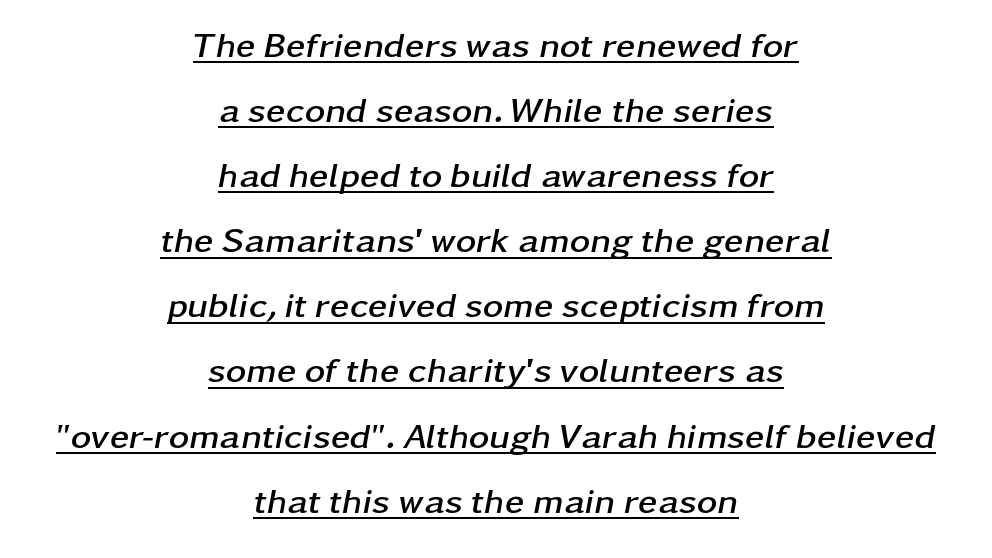
The image shows 35 px semibold, wide type, italic (leaning right); set centered, line spacing 1.86x, normal letter spacing, underlined; low stroke contrast and a medium x-height.
